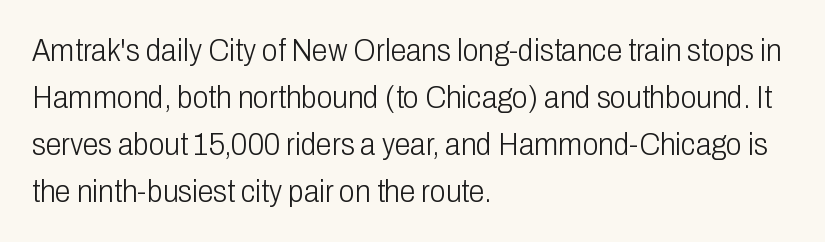
Q: Is the text bold? A: No.
Q: Is the text italic (slanted)? A: No, it is upright.
Q: Is the typeface a serif or a sans-serif typeface? A: Sans-serif.
Q: Is the text underlined? A: No.
Q: How is the paragraph aligned? A: Left-aligned.
Q: Is the spacing between letters normal or unusually wide? A: Normal.
Q: Is the spacing between lines tight, normal or loose? A: Normal.
Q: Width (condensed, normal, or wide)? A: Condensed.
Q: Stroke contrast? A: Low.
Q: x-height? A: Medium.
Q: Monospaced? A: No.
